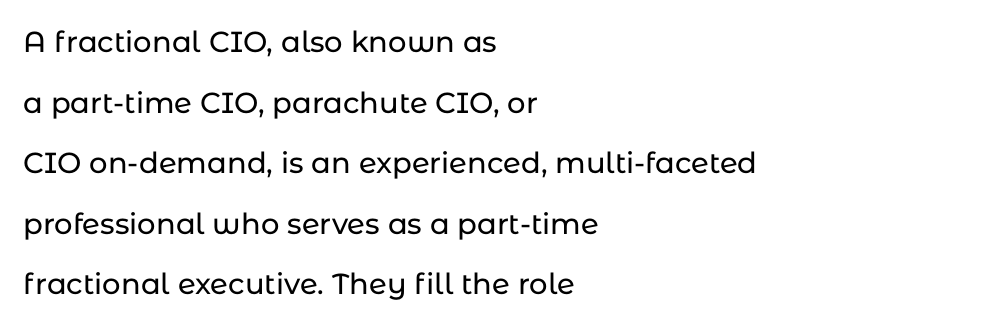
Q: Is the text italic (slanted)? A: No, it is upright.
Q: Is the typeface a serif or a sans-serif typeface? A: Sans-serif.
Q: Is the text underlined? A: No.
Q: How is the paragraph aligned? A: Left-aligned.
Q: Is the spacing between letters normal or unusually wide? A: Normal.
Q: Is the spacing between lines tight, normal or loose? A: Loose.
Q: Width (condensed, normal, or wide)? A: Normal.
Q: Stroke contrast? A: Low.
Q: x-height? A: Medium.
Q: Monospaced? A: No.
